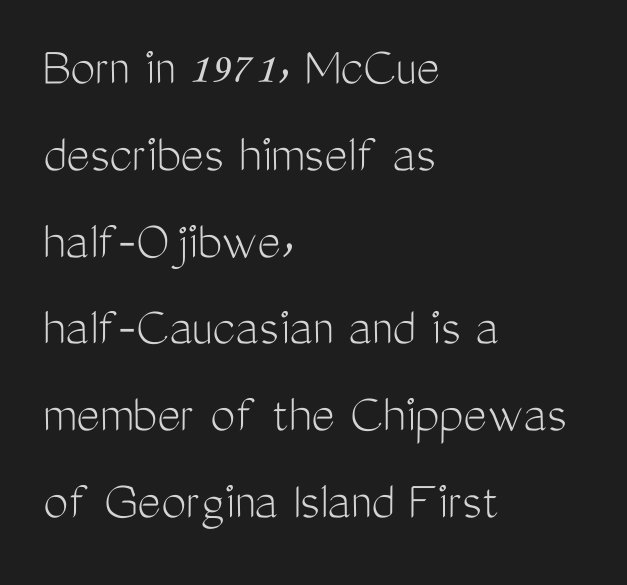
{"serif": "no", "italic": "no", "bold": "no", "weight": "light", "width": "condensed", "stroke_contrast": "medium", "x_height": "medium", "monospaced": "no", "underline": "no", "align": "left", "line_spacing": "normal", "line_spacing_ratio": 1.55, "letter_spacing": "normal", "letter_spacing_em": 0.0, "glyph_px": 56}
